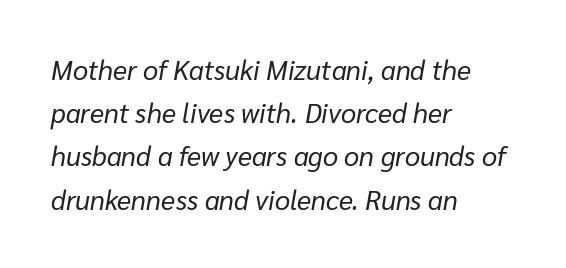
{"italic": "yes", "lean": "right", "slant_degrees": 10, "bold": "no", "underline": "no", "align": "left", "line_spacing": "normal", "line_spacing_ratio": 1.6, "letter_spacing": "normal", "letter_spacing_em": 0.0, "glyph_px": 27}
